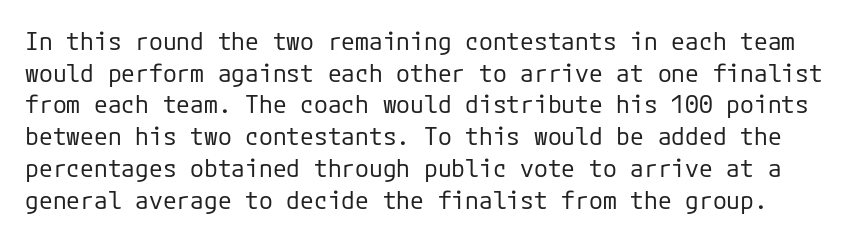
{"italic": "no", "bold": "no", "underline": "no", "line_spacing": "normal", "line_spacing_ratio": 1.27, "letter_spacing": "normal", "letter_spacing_em": 0.0, "glyph_px": 25}
